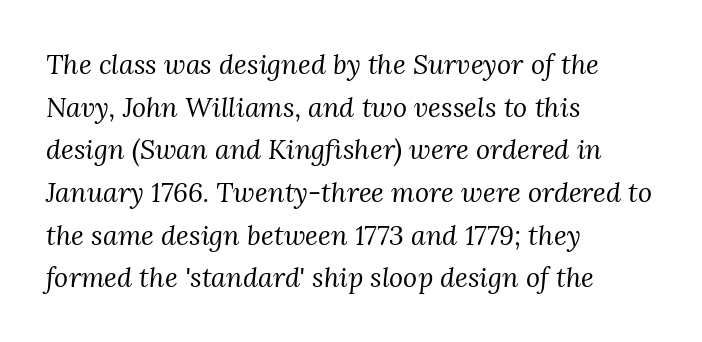
The foot of each line stays bare and open. The letterforms sit at book weight or below. Successive baselines arrive at the customary interval. Is the letter spacing exaggerated? No — it looks like the ordinary default.
